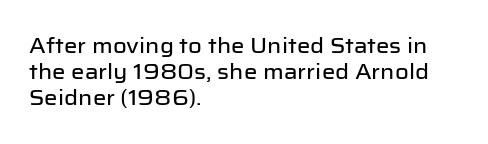
Q: Is the text italic (slanted)? A: No, it is upright.
Q: Is the text underlined? A: No.
Q: How is the paragraph aligned? A: Left-aligned.
Q: Is the spacing between letters normal or unusually wide? A: Normal.
